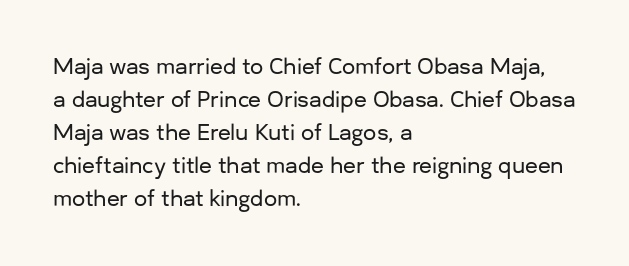
{"italic": "no", "underline": "no", "align": "left", "line_spacing": "normal", "line_spacing_ratio": 1.57, "letter_spacing": "normal", "letter_spacing_em": 0.0, "glyph_px": 21}
